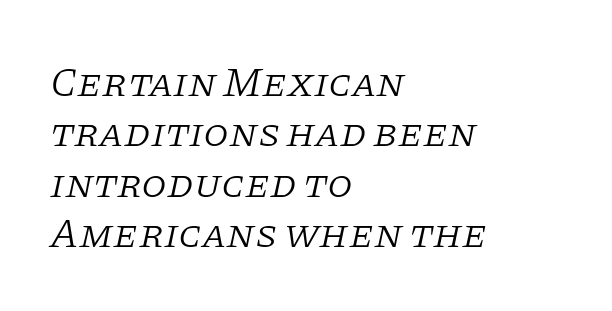
Q: Is the text bold? A: No.
Q: Is the text italic (slanted)? A: Yes, it leans right by about 11 degrees.
Q: Is the typeface a serif or a sans-serif typeface? A: Serif.
Q: Is the text underlined? A: No.
Q: How is the paragraph aligned? A: Left-aligned.
Q: Is the spacing between letters normal or unusually wide? A: Normal.
Q: Width (condensed, normal, or wide)? A: Normal.
Q: Stroke contrast? A: Low.
Q: x-height? A: Large.
Q: Monospaced? A: No.
